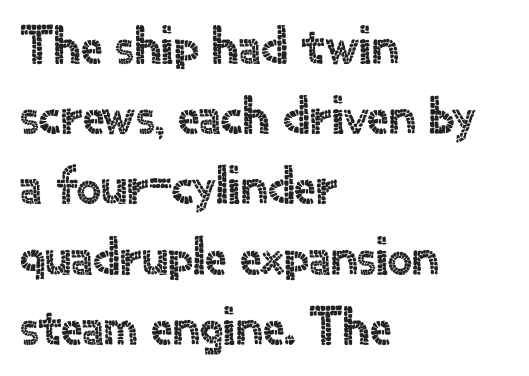
The image shows 54 px sans-serif type, upright; set left-aligned, normal line spacing (1.3x), normal letter spacing, not underlined; a small x-height.
